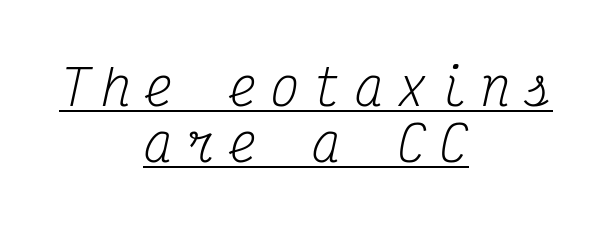
The image shows 49 px regular-weight, condensed serif type, italic (leaning right), monospaced; set centered, tight line spacing (1.14x), unusually wide letter spacing (+0.26 em), underlined; medium stroke contrast and a medium x-height.
